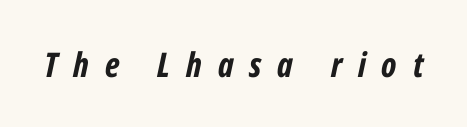
The glyphs have the mass of a bold cut. Lines of text with bare space underneath. Looking at the ascenders, they clearly lean. These lines have a slow, spaced-out rhythm from letter to letter. Varying glyph widths throughout — classic text-font behaviour.
